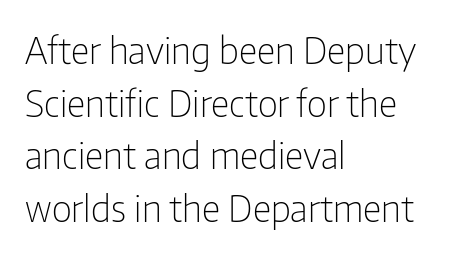
Each line starts at the same left margin while the right side varies. The words here are not underlined. When letters stand straight like this, we call the style roman or upright. You can tell from the bare stems that sans-serif type was used. Bold? No — there's no thickening of the strokes. Default kerning and tracking; the words read as compact shapes.
